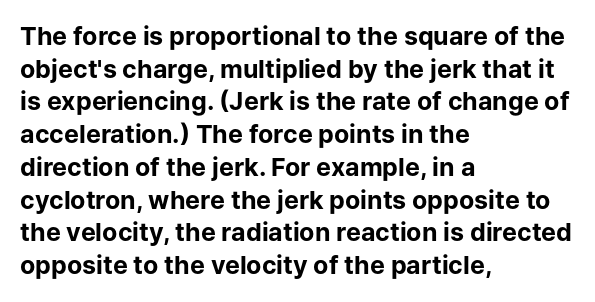
You could call the tracking neutral — neither tight nor loose. Ordinary non-slanted type is in use. Heavy, bold letterforms. Does the copy run flush right? No — it runs flush left. Regular leading.
